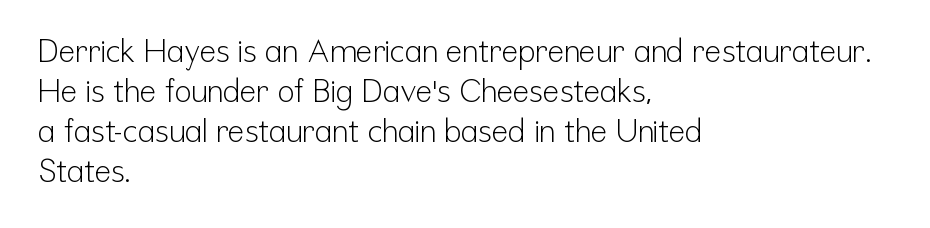
The image shows 31 px light, condensed sans-serif type, upright; set left-aligned, normal line spacing (1.29x), normal letter spacing, not underlined; low stroke contrast and a medium x-height.
